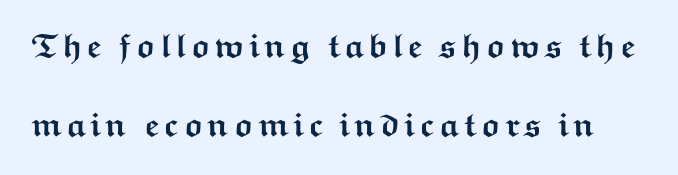
Baseline-to-baseline distance is far greater than the letter height. In terms of letterform style, serifs are entirely absent. Look at the stroke-to-counter ratio: heavy, a bold. Rendered with straight, roman letterforms. This sample has the flowing, uneven cadence of proportional lettering. Just letters on the line, the space beneath them empty.
